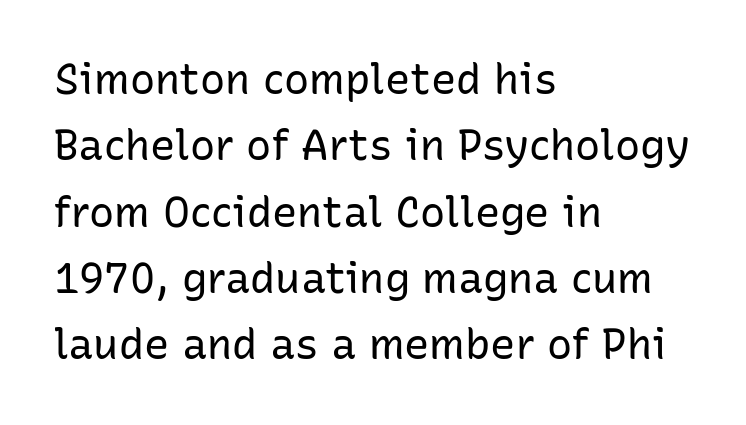
The image shows 42 px regular-weight sans-serif type, upright; set left-aligned, normal line spacing (1.58x), normal letter spacing, not underlined; low stroke contrast and a medium x-height.
